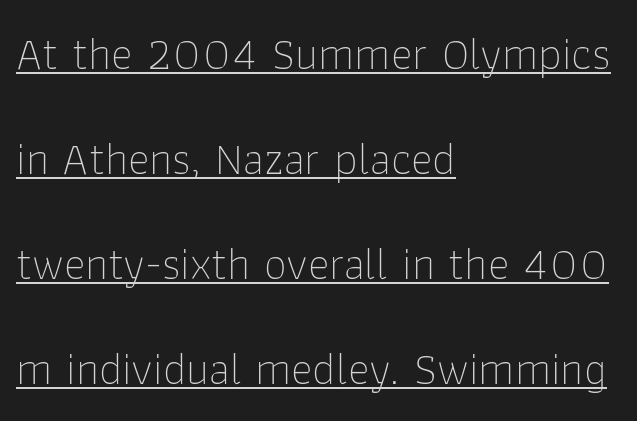
{"serif": "no", "italic": "no", "bold": "no", "weight": "thin", "width": "normal", "stroke_contrast": "low", "x_height": "medium", "monospaced": "no", "underline": "yes", "align": "left", "line_spacing": "loose", "line_spacing_ratio": 2.28, "letter_spacing": "normal", "letter_spacing_em": 0.0, "glyph_px": 46}
